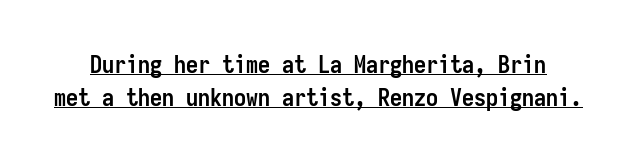
The image shows 24 px bold type, upright; set normal line spacing (1.38x), normal letter spacing, underlined.
